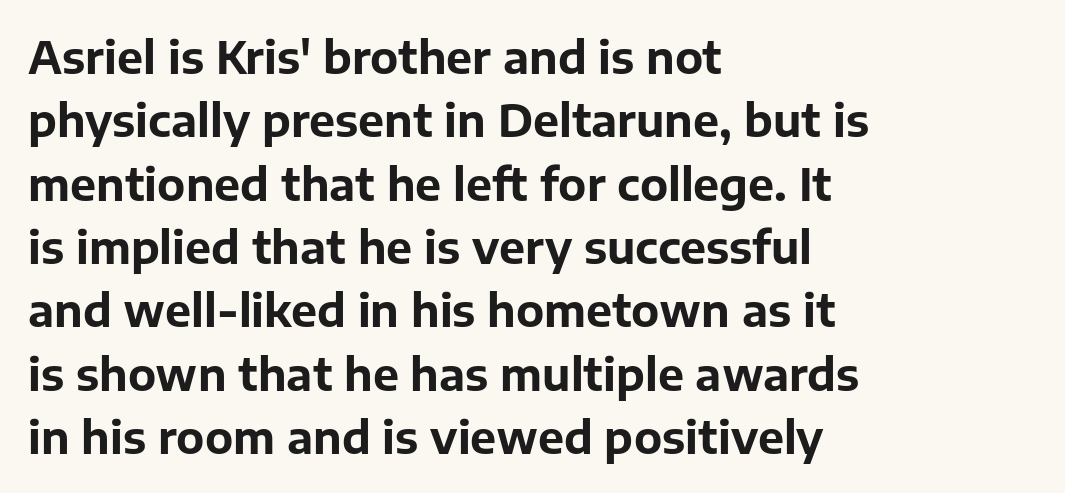
Q: Is the text bold? A: Yes.
Q: Is the text italic (slanted)? A: No, it is upright.
Q: Is the typeface a serif or a sans-serif typeface? A: Sans-serif.
Q: Is the text underlined? A: No.
Q: How is the paragraph aligned? A: Left-aligned.
Q: Is the spacing between letters normal or unusually wide? A: Normal.
Q: Is the spacing between lines tight, normal or loose? A: Normal.
Q: Width (condensed, normal, or wide)? A: Normal.
Q: Stroke contrast? A: Low.
Q: x-height? A: Medium.
Q: Monospaced? A: No.
